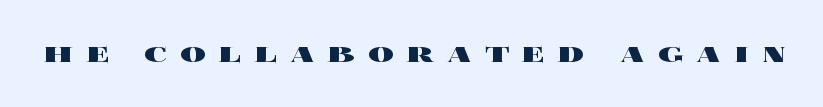
Here the designer chose a conventional face with non-uniform glyph widths. Glance below the letters and you will spot only blank space. Tracking here is generous; glyphs stand well apart from one another. The font is running at its bold setting. Italic: no, the glyphs are upright roman.
